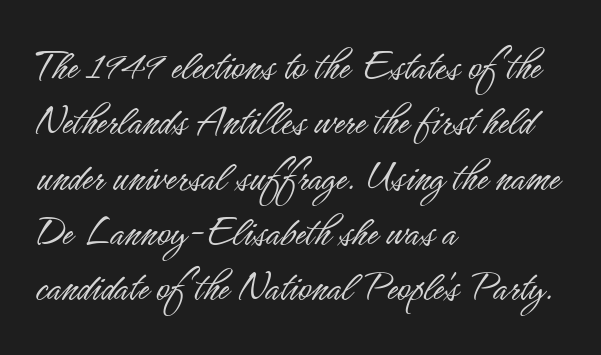
Spacing between characters is what you'd get straight out of the box. Type without underlining. This sample has the flowing, uneven cadence of proportional lettering. Is the type heavy? It reads as light-to-regular instead. The rendering shows plain stroke endings on the letterforms — a sans-serif design.
